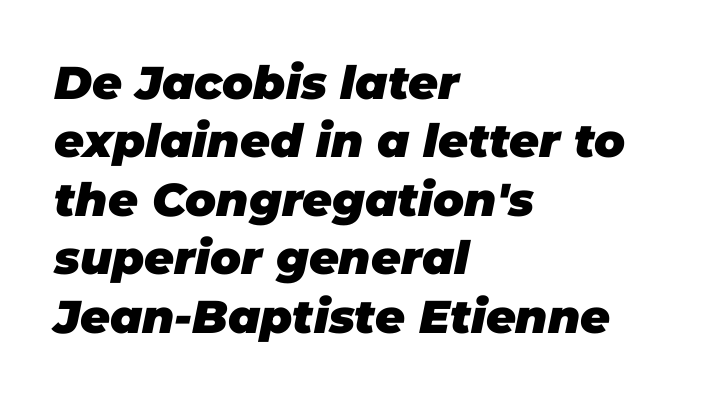
The image shows 46 px heavy type, italic (leaning right); set left-aligned, normal line spacing (1.27x), normal letter spacing, not underlined; low stroke contrast and a large x-height.
